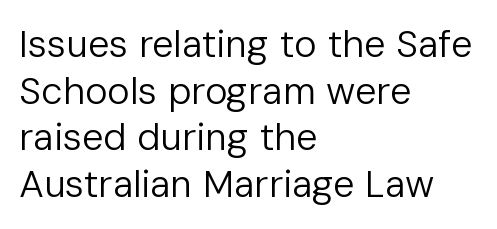
The image shows 38 px regular-weight sans-serif type, upright; set left-aligned, line spacing 1.23x, normal letter spacing, not underlined; low stroke contrast and a medium x-height.
